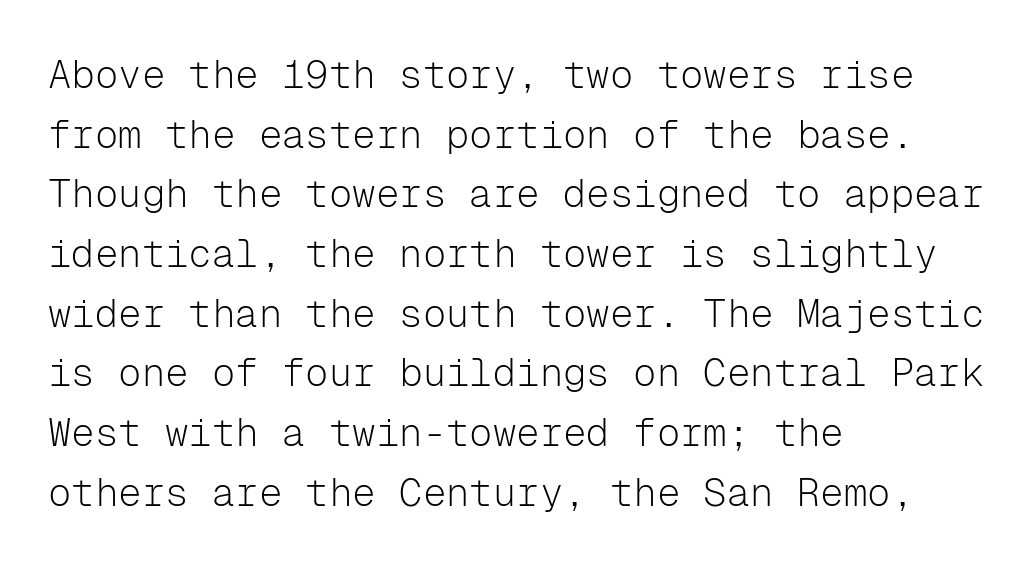
The image shows 39 px light sans-serif type, upright, monospaced; set left-aligned, normal line spacing (1.53x), normal letter spacing, not underlined; low stroke contrast and a medium x-height.
